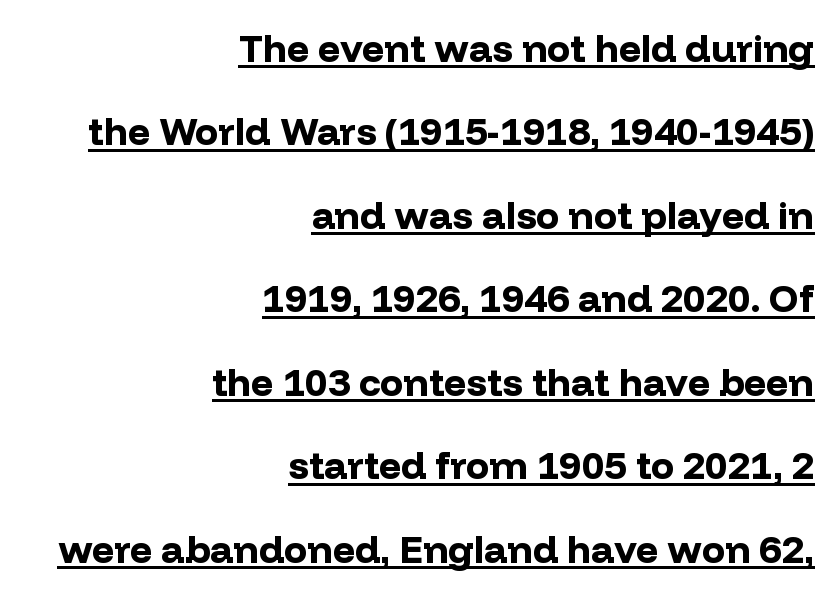
{"serif": "no", "italic": "no", "bold": "yes", "weight": "bold", "width": "normal", "stroke_contrast": "low", "x_height": "medium", "monospaced": "no", "underline": "yes", "align": "right", "line_spacing": "loose", "line_spacing_ratio": 2.14, "letter_spacing": "normal", "letter_spacing_em": 0.0, "glyph_px": 39}
